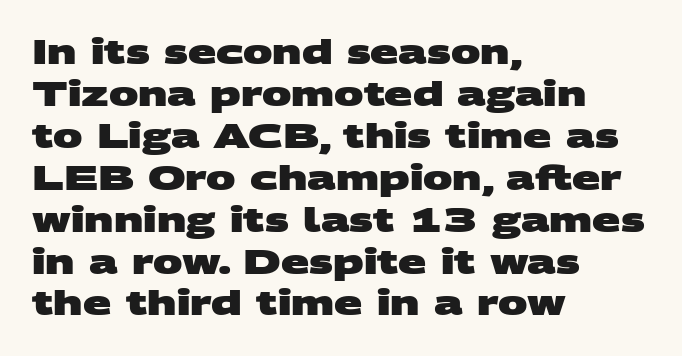
Q: Is the text bold? A: Yes.
Q: Is the typeface a serif or a sans-serif typeface? A: Sans-serif.
Q: Is the text underlined? A: No.
Q: How is the paragraph aligned? A: Left-aligned.
Q: Is the spacing between letters normal or unusually wide? A: Normal.
Q: Is the spacing between lines tight, normal or loose? A: Normal.
Q: Width (condensed, normal, or wide)? A: Wide.
Q: Stroke contrast? A: Medium.
Q: x-height? A: Large.
Q: Monospaced? A: No.
